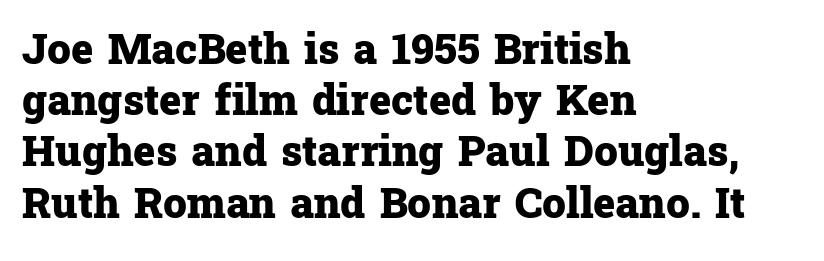
Q: Is the text bold? A: Yes.
Q: Is the text italic (slanted)? A: No, it is upright.
Q: Is the typeface a serif or a sans-serif typeface? A: Serif.
Q: Is the text underlined? A: No.
Q: How is the paragraph aligned? A: Left-aligned.
Q: Is the spacing between letters normal or unusually wide? A: Normal.
Q: Width (condensed, normal, or wide)? A: Normal.
Q: Stroke contrast? A: Low.
Q: x-height? A: Medium.
Q: Monospaced? A: No.
